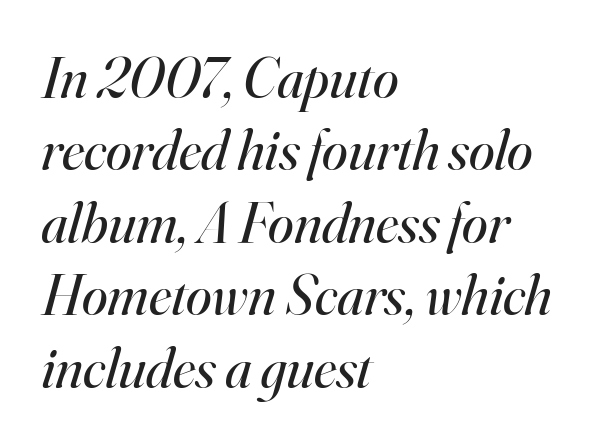
The image shows 58 px regular-weight serif type, italic (leaning right); set left-aligned, normal line spacing (1.25x), normal letter spacing, not underlined; high stroke contrast and a small x-height.
